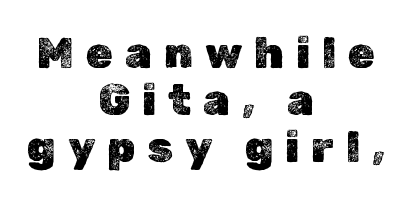
Successive baselines arrive quickly, one right under another. Italic? Not at all — the glyphs are vertical. Underline: absent. Does extra space separate the letters? Yes, quite a lot of it. Reading down the block, each line starts at a different indent, mirrored at its end.
